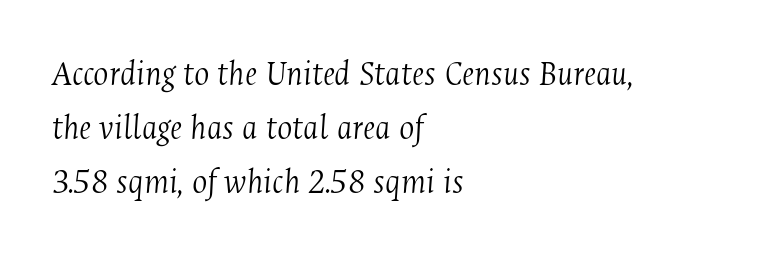
The image shows 36 px light, condensed serif type, italic (leaning right); set left-aligned, normal line spacing (1.5x), normal letter spacing, not underlined; medium stroke contrast and a medium x-height.
